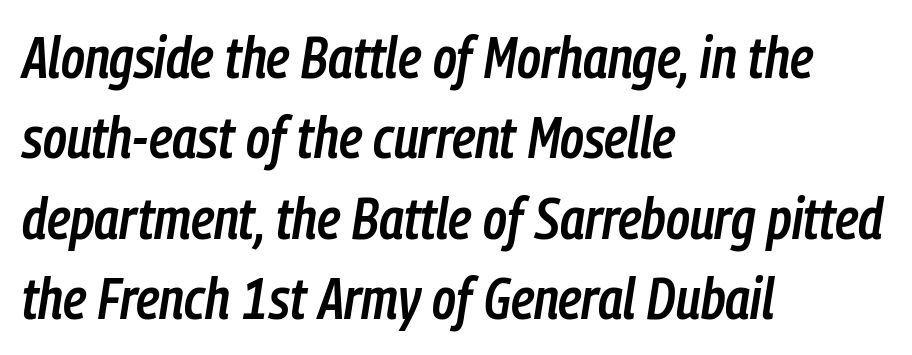
{"italic": "yes", "lean": "right", "slant_degrees": 9, "bold": "semi", "weight": "semibold", "width": "condensed", "stroke_contrast": "low", "x_height": "medium", "monospaced": "no", "underline": "no", "align": "left", "line_spacing": "normal", "line_spacing_ratio": 1.41, "letter_spacing": "normal", "letter_spacing_em": 0.0, "glyph_px": 57}
